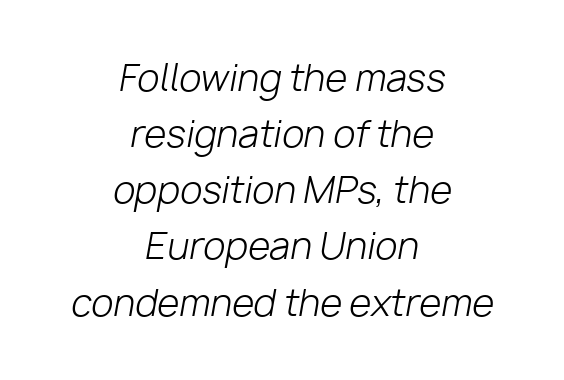
Quick note: interline space is typical. Each stroke keeps to a modest, everyday thickness or less. The passage shown is typed in a proportional face where columns would drift. Tracking value appears to be zero — textbook default spacing. The paragraph shown floats in the horizontal middle. There's an unmistakable incline to the writing here.
